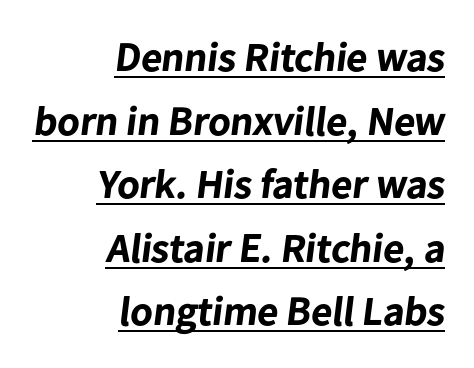
Each glyph is drawn with heavy, bold strokes. A student would call this right alignment; a typographer would say flush right, rag left. A typesetter would label this face a sans. The passage shown has conventional tracking throughout. Looks like regular typesetting: each glyph gets only the width it needs.
